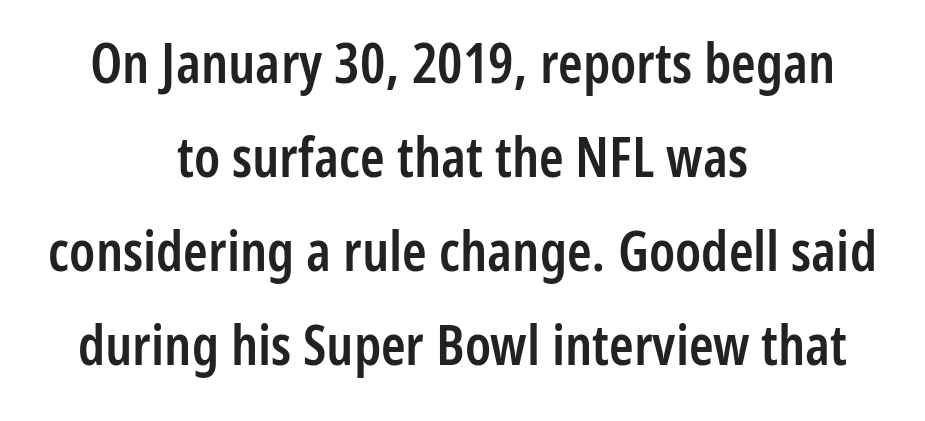
{"serif": "no", "italic": "no", "bold": "semi", "weight": "semibold", "width": "condensed", "stroke_contrast": "low", "x_height": "medium", "monospaced": "no", "underline": "no", "align": "center", "line_spacing": "normal", "line_spacing_ratio": 1.68, "letter_spacing": "normal", "letter_spacing_em": 0.0, "glyph_px": 56}
